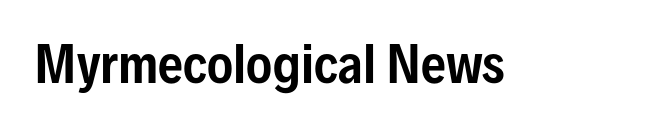
Q: Is the text italic (slanted)? A: No, it is upright.
Q: Is the typeface a serif or a sans-serif typeface? A: Sans-serif.
Q: Is the text underlined? A: No.
Q: Is the spacing between letters normal or unusually wide? A: Normal.
Q: Width (condensed, normal, or wide)? A: Condensed.
Q: Stroke contrast? A: Low.
Q: x-height? A: Medium.
Q: Monospaced? A: No.
